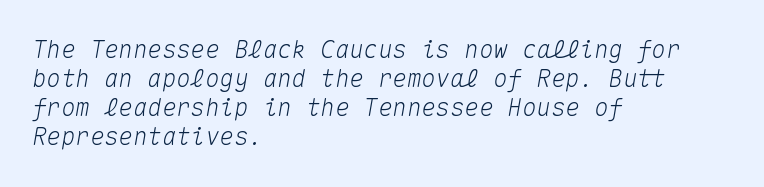
The image shows 24 px text type, italic (leaning right); set left-aligned, line spacing 1.21x, normal letter spacing, not underlined.
